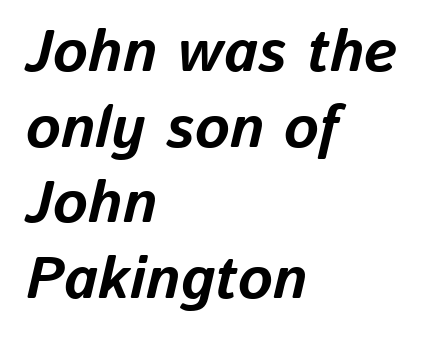
Each letter keeps its own natural width here, so spacing adapts to shape. Set as a true bold cut, around the 700 mark. How are the letters spaced? Ordinarily, with no added tracking. Interline gaps are of average width in this sample.
